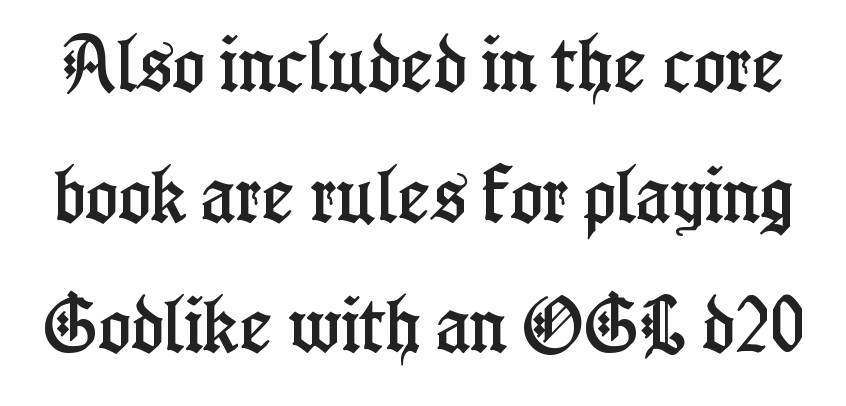
The image shows 61 px condensed serif type, upright; set loose line spacing (2.14x), normal letter spacing, not underlined; low stroke contrast and a medium x-height.
